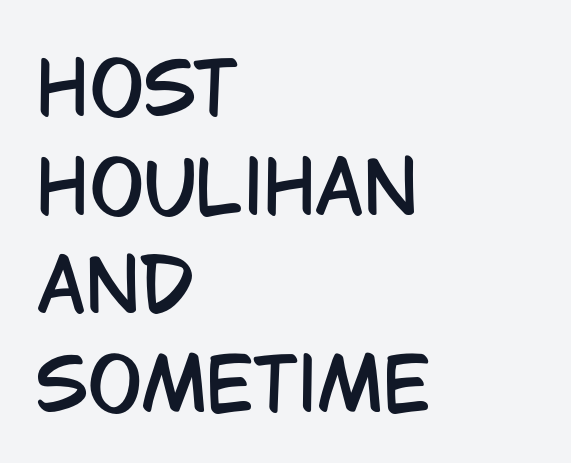
{"serif": "no", "italic": "no", "width": "condensed", "stroke_contrast": "low", "x_height": "large", "monospaced": "no", "underline": "no", "align": "left", "line_spacing": "normal", "line_spacing_ratio": 1.37, "letter_spacing": "normal", "letter_spacing_em": 0.0, "glyph_px": 72}
